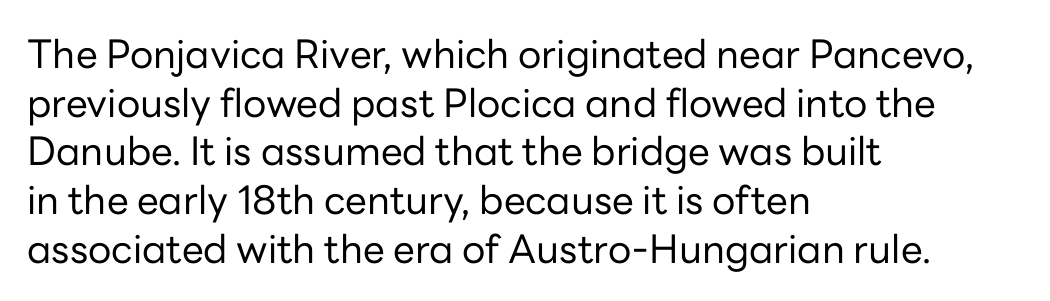
Each letter keeps its own natural width here, so spacing adapts to shape. Where is the straight margin? On the left. If you drew a line through each stem, it would be perfectly vertical. In terms of letterspacing, this is plain default setting. Bare-footed words on every line.
